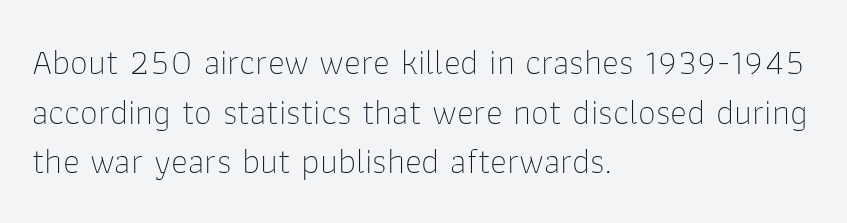
The image shows 36 px thin sans-serif type, upright; set left-aligned, normal line spacing (1.38x), normal letter spacing, not underlined; low stroke contrast and a medium x-height.
